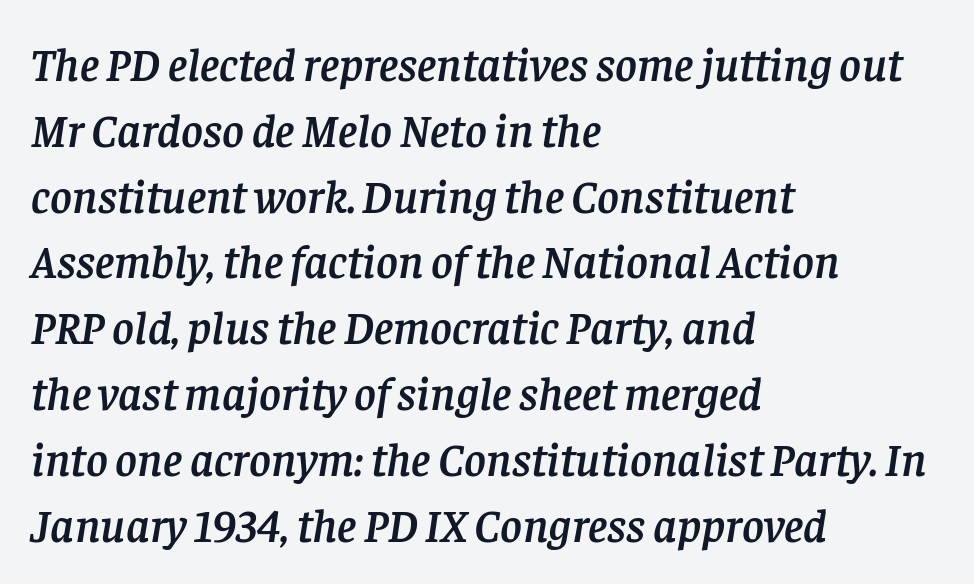
Posture: slanted. Caption: multi-line text, flush left, ragged right. Between one letter and the next there's only the usual sliver of space. Regarding leading, the lines here are spaced in the standard way.
